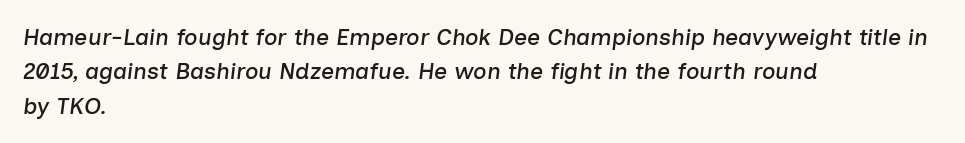
Q: Is the text italic (slanted)? A: Yes, it leans right by about 7 degrees.
Q: Is the text underlined? A: No.
Q: How is the paragraph aligned? A: Left-aligned.
Q: Is the spacing between letters normal or unusually wide? A: Normal.
Q: Is the spacing between lines tight, normal or loose? A: Normal.
